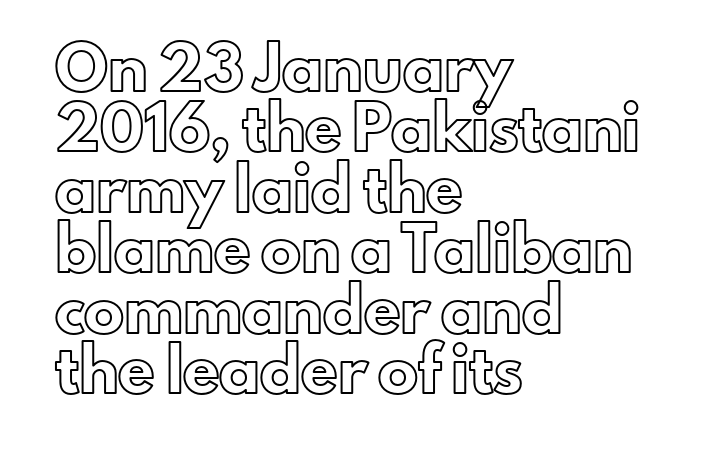
The rows are spaced the way most documents space them. Do the characters align in a grid? No, the font is proportional. The gaps between neighbouring characters are ordinary and unremarkable. Has an underline been added? It has not. Casual observation: everything's shoved over to the left.
